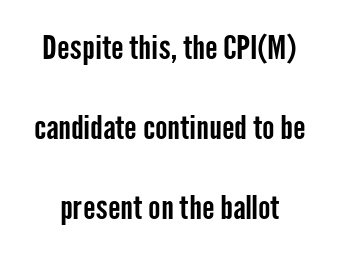
Every character sits straight up, as roman type does. Default kerning and tracking; the words read as compact shapes. The face used here is proportionally spaced, like ordinary book or web type. The lines are spread far apart with generous leading. These lines are composed in type without serifs. Each row of text sits above clean, open space.
